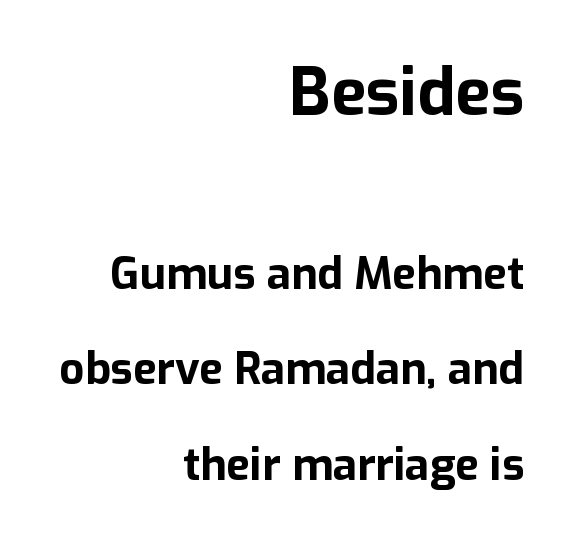
The lettering stays uniformly vertical, giving the passage a roman look. Block one is the big one; block two sits smaller underneath. Just letters on the line, the space beneath them empty. Observe the ordinary spacing: letters are neighbours, not strangers. If you drew a ruler down the right edge, every line would touch it. Does the weight exceed regular? Yes, all the way to bold.
